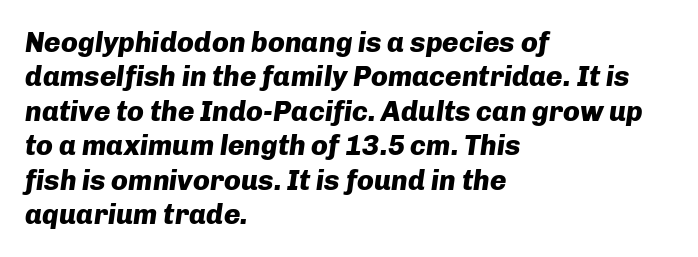
It's the slanting kind of type. Short and long lines alike share a common starting point at left. Proportional: the letters do not fall into vertical columns. The sample has been set heavy, in full bold. What stands out about the letter spacing? Nothing — it is the standard amount. The zone under the glyphs is completely vacant.
